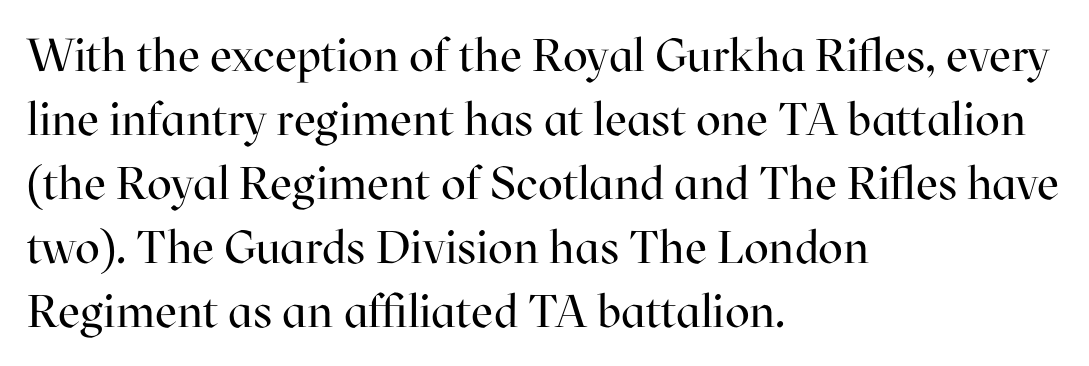
The horizontal fit of the characters is conventional and even. No letter is thick-stroked: the sample isn't bold. Regarding leading, the lines here are spaced in the standard way. The area under the type is left untouched. The face used here is seriffed, in the tradition of book romans. Vertical strokes here are truly vertical.
